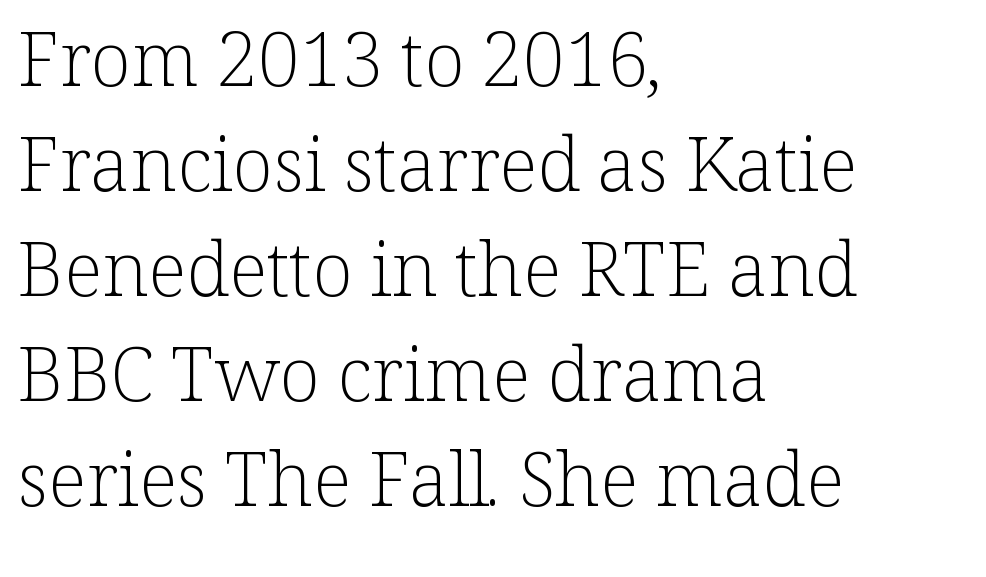
Inter-character spacing is left at the font's built-in metrics. No italicization has been applied; the sample stays upright. The typeface chosen for these lines features serifs. Has an underline been added? It has not. Successive baselines arrive at the customary interval.
